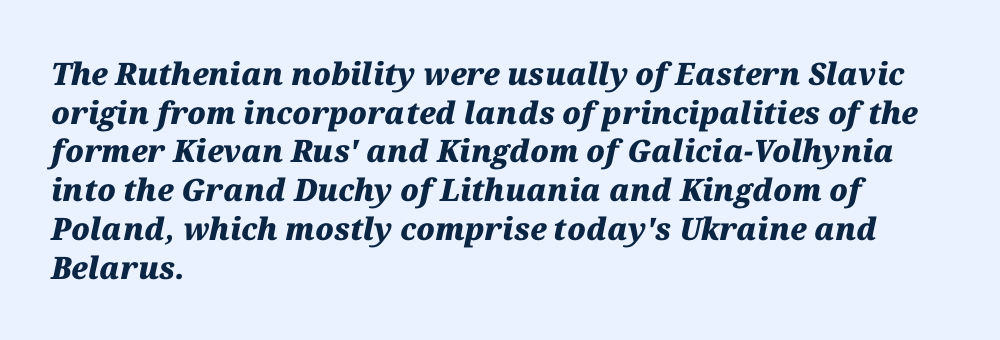
The image shows 31 px heavy type, italic (leaning right); set left-aligned, normal line spacing (1.25x), normal letter spacing, not underlined; medium stroke contrast and a medium x-height.
